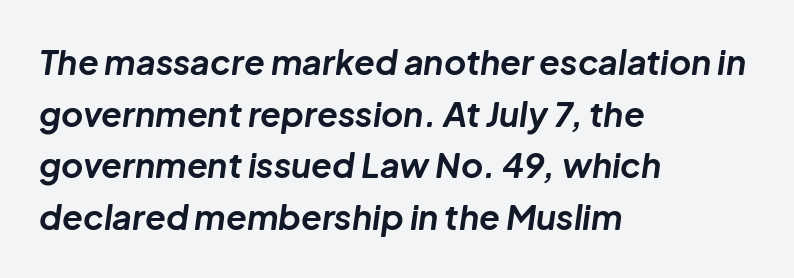
{"italic": "yes", "lean": "right", "slant_degrees": 8, "bold": "yes", "weight": "bold", "width": "normal", "stroke_contrast": "low", "x_height": "medium", "monospaced": "no", "underline": "no", "align": "left", "line_spacing": "normal", "line_spacing_ratio": 1.52, "letter_spacing": "normal", "letter_spacing_em": 0.0, "glyph_px": 34}
